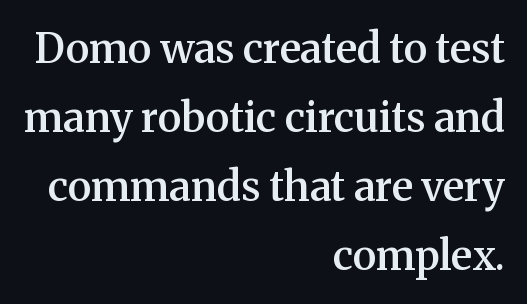
Does the copy run flush right? Yes — the right margin is perfectly even. Lines of text with bare space underneath. On the weight axis this lands at semibold, roughly 600. The font family rendered here belongs to the serif group. This sample has the flowing, uneven cadence of proportional lettering. The block of text has a typical density, with ordinary space between rows.
